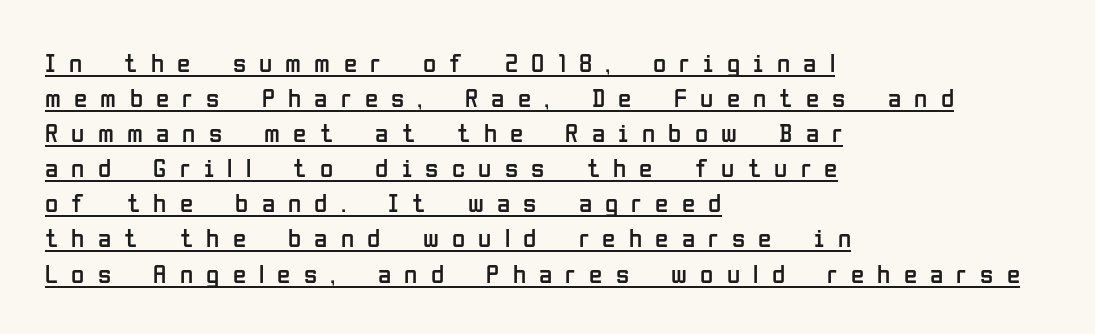
Posture: vertical. In designer terms, the underline attribute is active on this setting. Is this a heavy cut? Hardly; it is regular or lighter. Tracking here is generous; glyphs stand well apart from one another.
